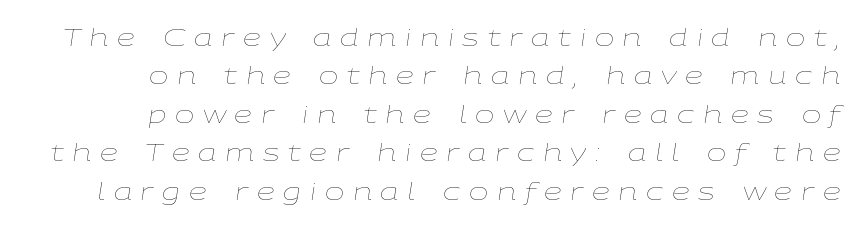
Q: Is the text bold? A: No.
Q: Is the text italic (slanted)? A: Yes, it leans right by about 9 degrees.
Q: Is the text underlined? A: No.
Q: How is the paragraph aligned? A: Right-aligned.
Q: Is the spacing between letters normal or unusually wide? A: Unusually wide.
Q: Is the spacing between lines tight, normal or loose? A: Normal.
